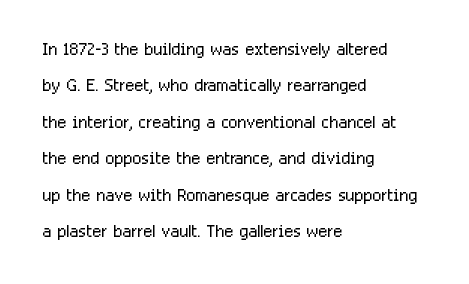
Q: Is the text bold? A: No.
Q: Is the text italic (slanted)? A: No, it is upright.
Q: Is the text underlined? A: No.
Q: How is the paragraph aligned? A: Left-aligned.
Q: Is the spacing between letters normal or unusually wide? A: Normal.
Q: Is the spacing between lines tight, normal or loose? A: Normal.
